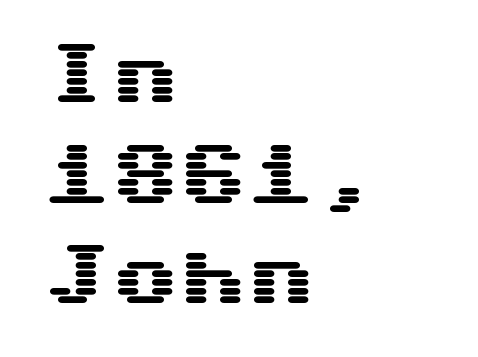
Is the letter spacing exaggerated? No — it looks like the ordinary default. Leading: standard. When letters stand straight like this, we call the style roman or upright. This rendering uses left alignment, leaving the right contour irregular. Note: no serifs on the glyphs. Underlining? Definitely not there.
